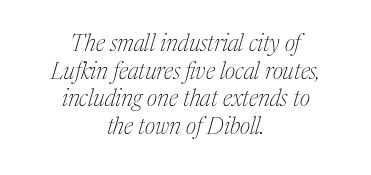
The image shows 23 px text type, italic (leaning right); set centered, line spacing 1.2x, normal letter spacing, not underlined.
